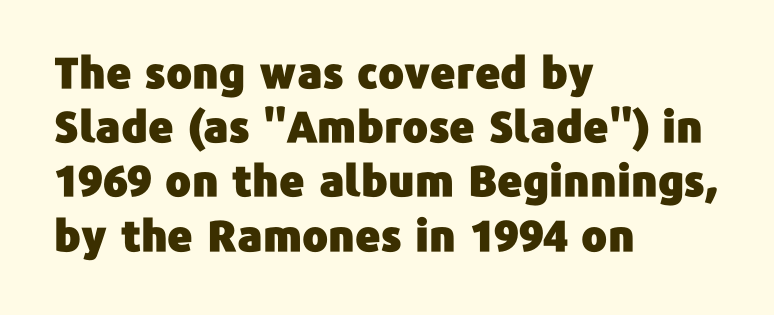
The image shows 43 px sans-serif type, upright; set left-aligned, normal line spacing (1.26x), normal letter spacing, not underlined; low stroke contrast and a medium x-height.
